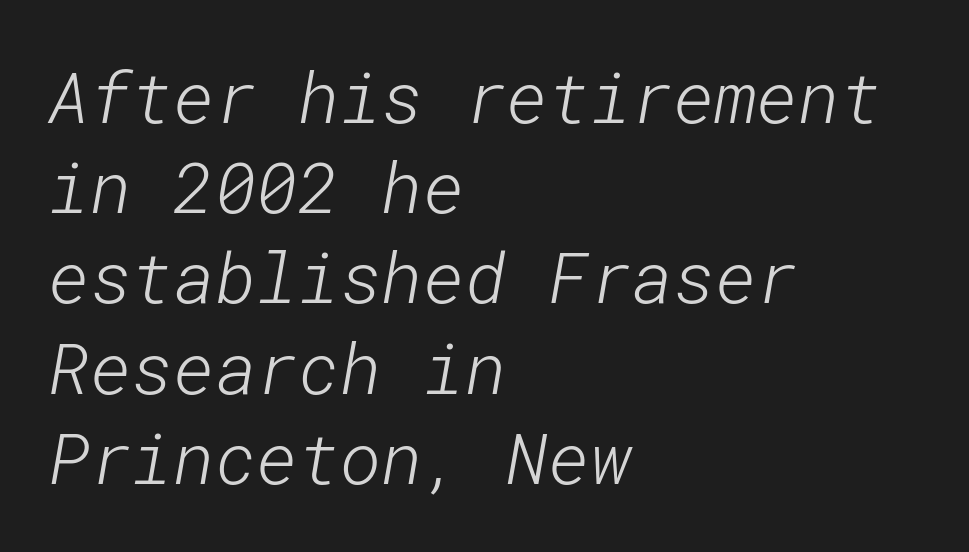
{"serif": "no", "bold": "no", "weight": "light", "width": "normal", "stroke_contrast": "low", "x_height": "medium", "underline": "no", "align": "left", "line_spacing": "normal", "line_spacing_ratio": 1.27, "letter_spacing": "normal", "letter_spacing_em": 0.0, "glyph_px": 71}
